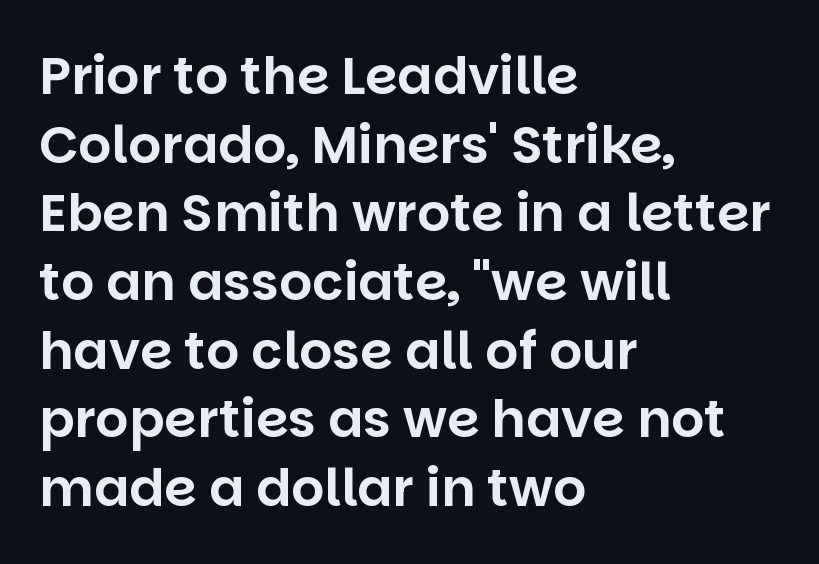
What's the leading like? Ordinary, nothing unusual. You could not count columns in this text — the font is proportionally spaced. The lettering holds an erect, upright posture throughout. What kind of face is this? One without serifs — a sans. Observe the ordinary spacing: letters are neighbours, not strangers. No word sits above an underline.
